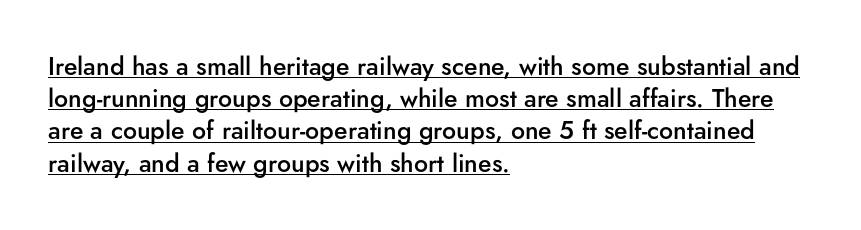
{"italic": "no", "bold": "semi", "underline": "yes", "align": "left", "line_spacing": "normal", "line_spacing_ratio": 1.29, "letter_spacing": "normal", "letter_spacing_em": 0.0, "glyph_px": 25}
